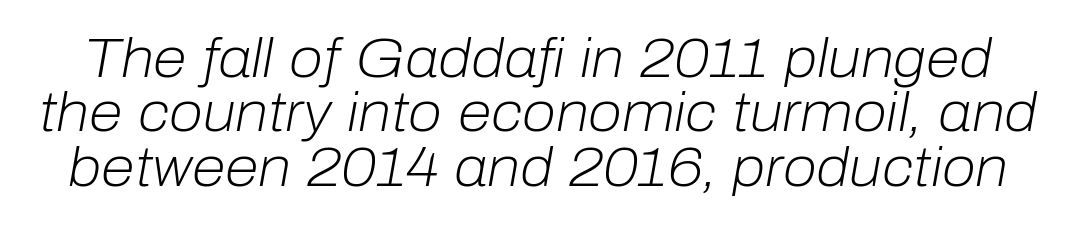
The image shows 55 px light type, italic (leaning right); set tight line spacing (0.99x), normal letter spacing, not underlined; low stroke contrast and a medium x-height.
